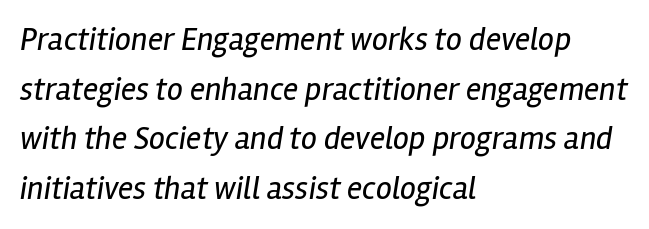
The cut favours lightness, reaching ordinary text weight at its darkest. Looks like regular typesetting: each glyph gets only the width it needs. Line starts are locked; line ends wander. Glance below the letters and you will spot only blank space. Here the glyphs are tracked normally, forming tight word shapes.
